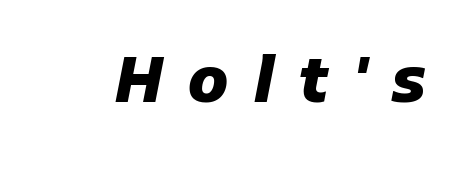
It's the slanting kind of type. Any mark beneath the type? The region is blank. The letters are spread apart with noticeably loose tracking. The face used here is proportionally spaced, like ordinary book or web type. Every letter is thick-stroked: bold, no question.
